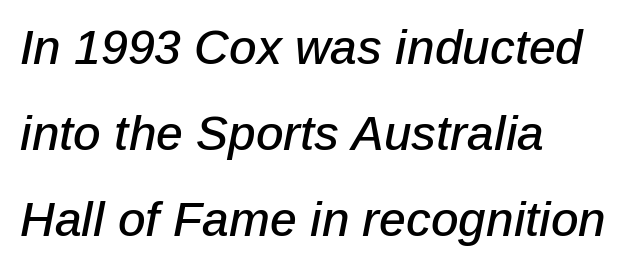
{"italic": "yes", "lean": "right", "slant_degrees": 12, "width": "normal", "stroke_contrast": "low", "x_height": "medium", "monospaced": "no", "underline": "no", "align": "left", "line_spacing_ratio": 1.79, "letter_spacing": "normal", "letter_spacing_em": 0.0, "glyph_px": 48}
